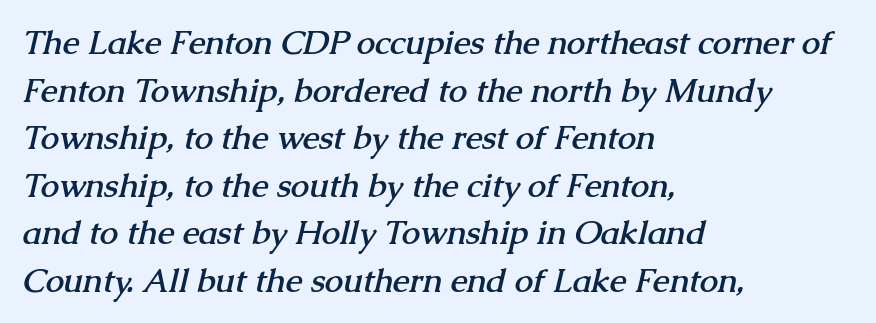
Summary of weight: heavy, a full bold. Look at the bottom of the vertical strokes: they flare into serifs here. Glance below the letters and you will spot only blank space. The ragged edge is on the right, which tells us the setting is flush left.
